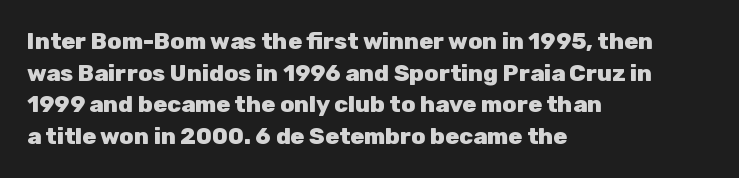
{"italic": "no", "bold": "yes", "underline": "no", "align": "left", "line_spacing": "normal", "line_spacing_ratio": 1.38, "letter_spacing": "normal", "letter_spacing_em": 0.0, "glyph_px": 23}
